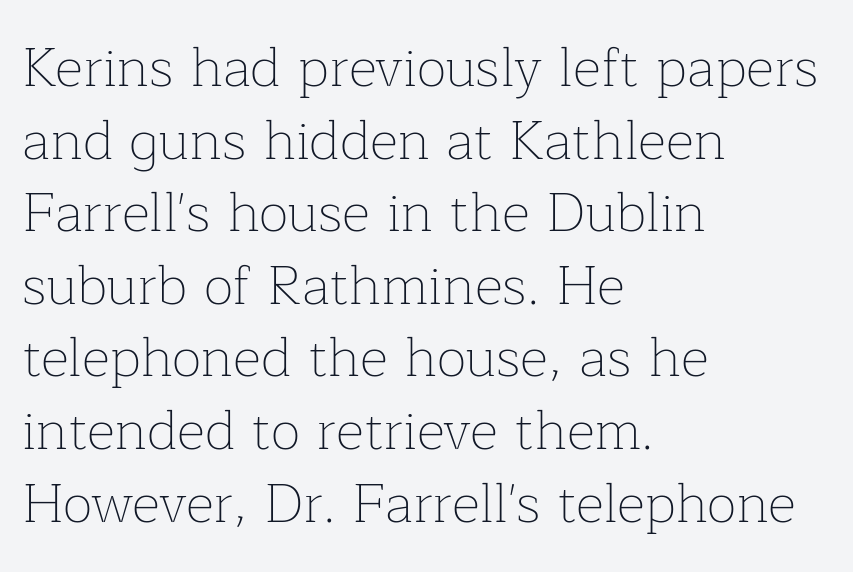
The image shows 55 px thin serif type, upright; set left-aligned, normal line spacing (1.32x), normal letter spacing, not underlined; low stroke contrast and a medium x-height.
